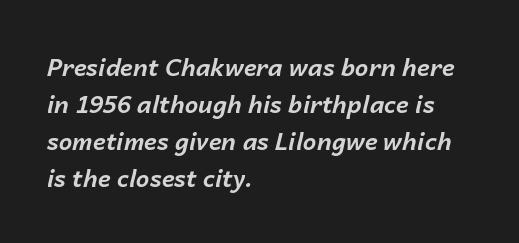
Q: Is the text bold? A: Yes.
Q: Is the text italic (slanted)? A: Yes, it leans right by about 14 degrees.
Q: Is the text underlined? A: No.
Q: How is the paragraph aligned? A: Left-aligned.
Q: Is the spacing between letters normal or unusually wide? A: Normal.
Q: Is the spacing between lines tight, normal or loose? A: Normal.
